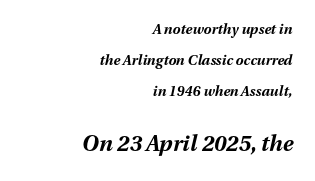
Q: Is the text bold? A: Yes.
Q: Is the text italic (slanted)? A: Yes, it leans right by about 13 degrees.
Q: Is the text underlined? A: No.
Q: How is the paragraph aligned? A: Right-aligned.
Q: Is the spacing between letters normal or unusually wide? A: Normal.
Q: Is the spacing between lines tight, normal or loose? A: Loose.
Q: Which block of text is set in a larger size, the first (top) or the second (bottom)? A: The second (bottom) one.
